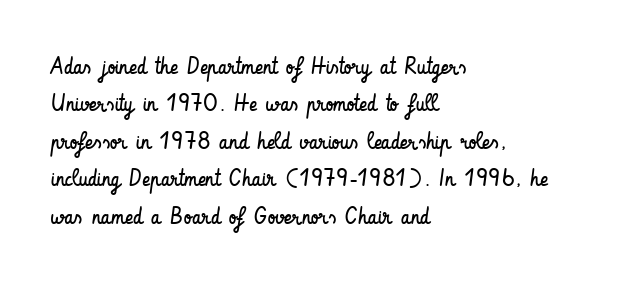
Evenly set lines give the paragraph a standard silhouette. Here the glyphs are tracked normally, forming tight word shapes. Rule under the text: the space is simply empty. Italic? Not at all — the glyphs are vertical. These glyphs show unthickened strokes, regular width or finer.
